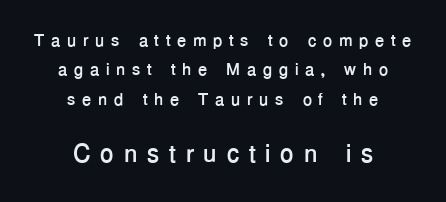
Decoration check: the copy has no underline. Compared with typical body copy, the letter spacing here is much looser. Horizontal alignment here is central, giving a formal, balanced look. If you drew a line through each stem, it would be perfectly vertical. I'd describe the lettering as bold — thick and assertive. The block sitting lower on the canvas is the one with enlarged characters.
